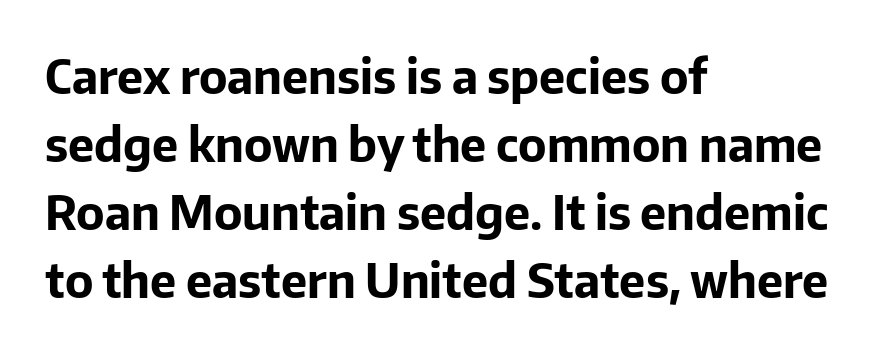
Q: Is the text bold? A: Yes.
Q: Is the text italic (slanted)? A: No, it is upright.
Q: Is the typeface a serif or a sans-serif typeface? A: Sans-serif.
Q: Is the text underlined? A: No.
Q: How is the paragraph aligned? A: Left-aligned.
Q: Is the spacing between letters normal or unusually wide? A: Normal.
Q: Is the spacing between lines tight, normal or loose? A: Normal.
Q: Width (condensed, normal, or wide)? A: Normal.
Q: Stroke contrast? A: Low.
Q: x-height? A: Medium.
Q: Monospaced? A: No.
